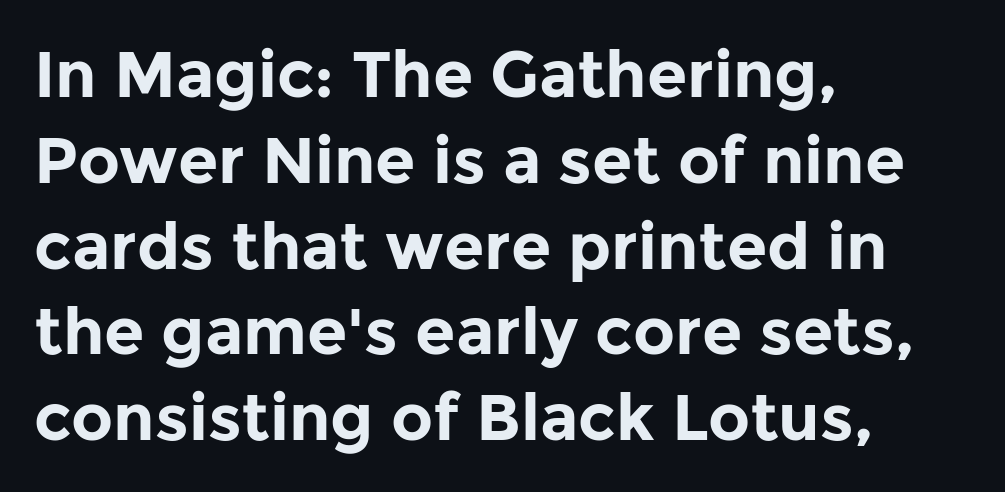
Q: Is the text bold? A: Yes.
Q: Is the text italic (slanted)? A: No, it is upright.
Q: Is the typeface a serif or a sans-serif typeface? A: Sans-serif.
Q: Is the text underlined? A: No.
Q: How is the paragraph aligned? A: Left-aligned.
Q: Is the spacing between letters normal or unusually wide? A: Normal.
Q: Is the spacing between lines tight, normal or loose? A: Normal.
Q: Width (condensed, normal, or wide)? A: Normal.
Q: Stroke contrast? A: Low.
Q: x-height? A: Medium.
Q: Monospaced? A: No.
